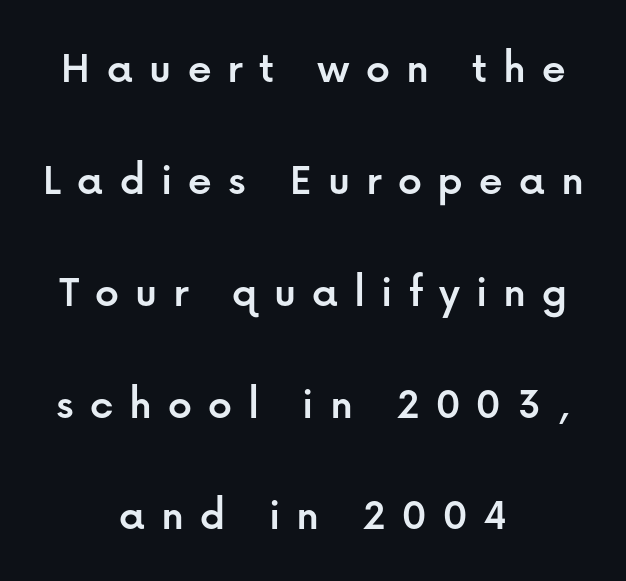
The image shows 47 px sans-serif type, upright; set centered, loose line spacing (2.38x), unusually wide letter spacing (+0.34 em), not underlined; low stroke contrast and a medium x-height.
